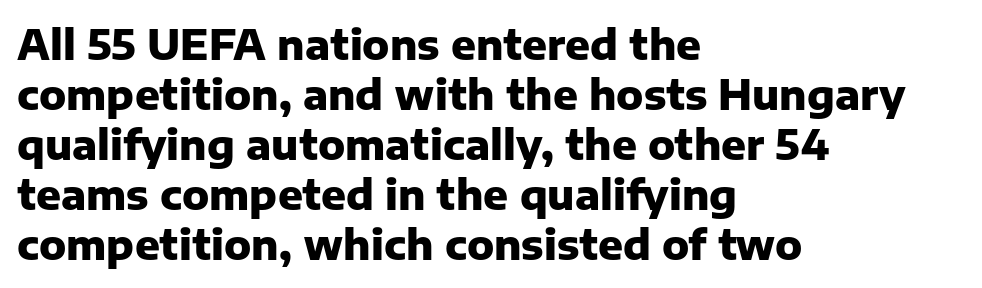
The glyphs are unaccompanied by any horizontal stroke below them. Every row of glyphs begins at an identical x-position on the left. You could not count columns in this text — the font is proportionally spaced. Chunky letters — that's bold for sure. The text was rendered using a sans face with plain stroke endings.
